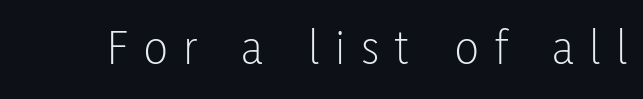
The text was rendered using a sans face with plain stroke endings. Is this a heavy cut? Hardly; it is regular or lighter. The passage shown is not underscored anywhere. The letters are spread apart with noticeably loose tracking. The rendering uses natural spacing where letterforms have individual widths.
